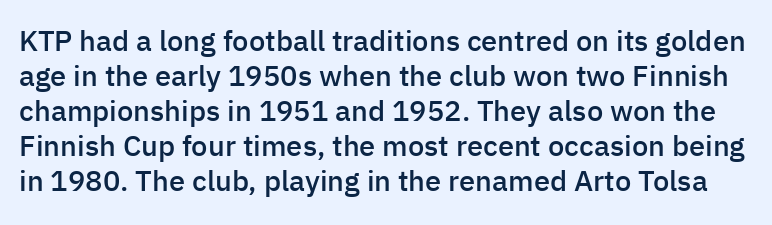
{"serif": "no", "italic": "no", "bold": "semi", "weight": "semibold", "width": "normal", "stroke_contrast": "low", "x_height": "medium", "monospaced": "no", "underline": "no", "line_spacing_ratio": 1.21, "letter_spacing": "normal", "letter_spacing_em": 0.0, "glyph_px": 29}
